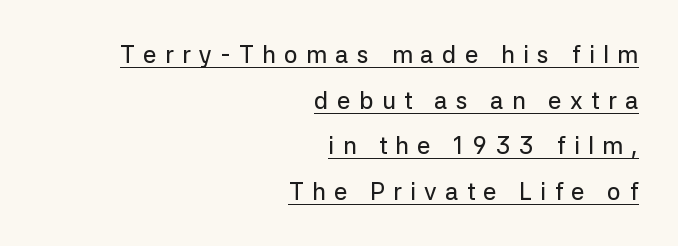
Rendered with straight, roman letterforms. Tracking value appears strongly positive — letters spread wide. Line ends are locked; line starts wander. How would I describe the line gaps? Wide and relaxed. The passage shown is underscored from start to finish.
